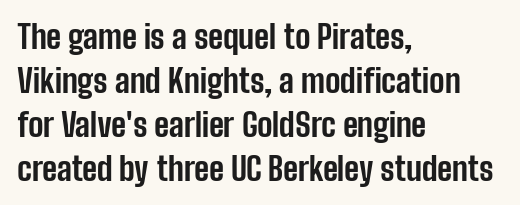
Q: Is the text bold? A: Yes.
Q: Is the text italic (slanted)? A: No, it is upright.
Q: Is the typeface a serif or a sans-serif typeface? A: Sans-serif.
Q: Is the text underlined? A: No.
Q: How is the paragraph aligned? A: Left-aligned.
Q: Is the spacing between letters normal or unusually wide? A: Normal.
Q: Is the spacing between lines tight, normal or loose? A: Normal.
Q: Width (condensed, normal, or wide)? A: Condensed.
Q: Stroke contrast? A: Low.
Q: x-height? A: Medium.
Q: Monospaced? A: No.
